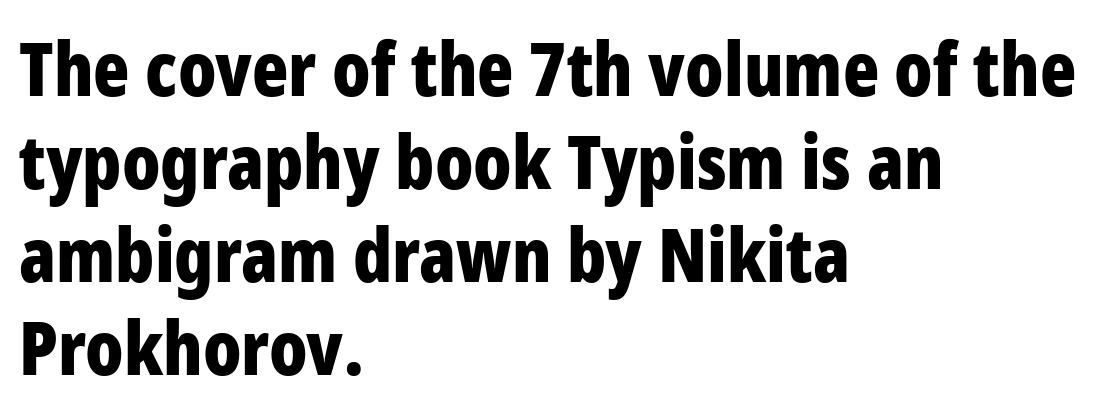
Q: Is the text bold? A: Yes.
Q: Is the text italic (slanted)? A: No, it is upright.
Q: Is the typeface a serif or a sans-serif typeface? A: Sans-serif.
Q: Is the text underlined? A: No.
Q: How is the paragraph aligned? A: Left-aligned.
Q: Is the spacing between letters normal or unusually wide? A: Normal.
Q: Width (condensed, normal, or wide)? A: Condensed.
Q: Stroke contrast? A: Low.
Q: x-height? A: Large.
Q: Monospaced? A: No.
